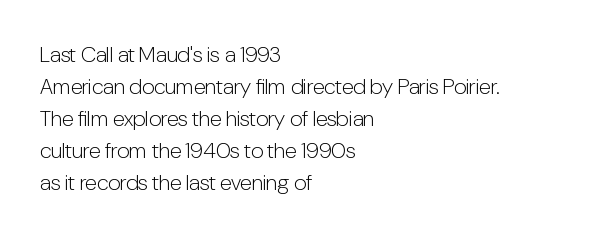
Q: Is the text bold? A: No.
Q: Is the text italic (slanted)? A: No, it is upright.
Q: Is the text underlined? A: No.
Q: How is the paragraph aligned? A: Left-aligned.
Q: Is the spacing between letters normal or unusually wide? A: Normal.
Q: Is the spacing between lines tight, normal or loose? A: Normal.
